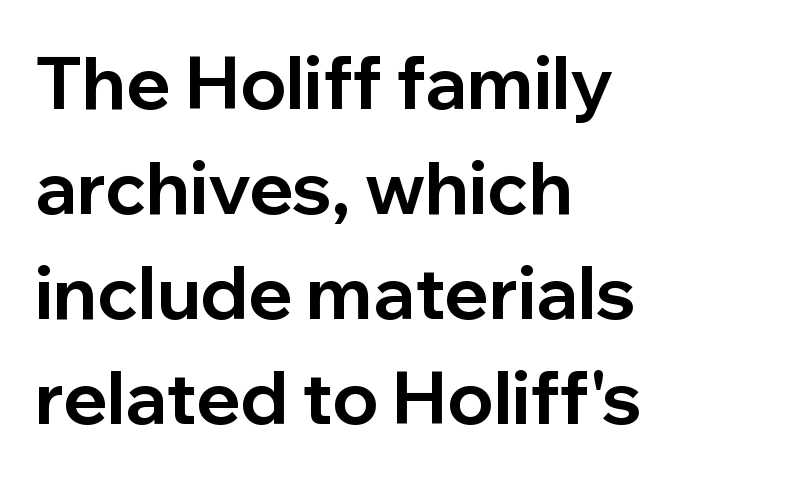
The image shows 73 px bold sans-serif type, upright; set left-aligned, normal line spacing (1.44x), normal letter spacing, not underlined; low stroke contrast and a medium x-height.
